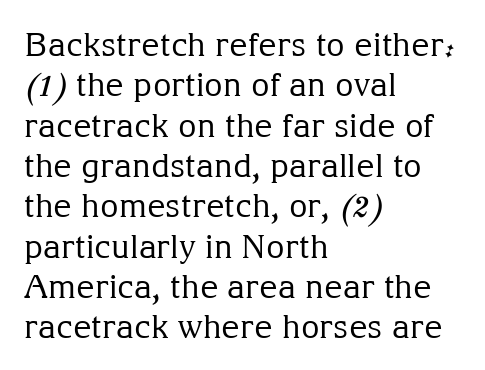
Q: Is the text bold? A: No.
Q: Is the text italic (slanted)? A: No, it is upright.
Q: Is the typeface a serif or a sans-serif typeface? A: Serif.
Q: Is the text underlined? A: No.
Q: How is the paragraph aligned? A: Left-aligned.
Q: Is the spacing between letters normal or unusually wide? A: Normal.
Q: Is the spacing between lines tight, normal or loose? A: Normal.
Q: Width (condensed, normal, or wide)? A: Normal.
Q: Stroke contrast? A: Medium.
Q: x-height? A: Medium.
Q: Monospaced? A: No.
